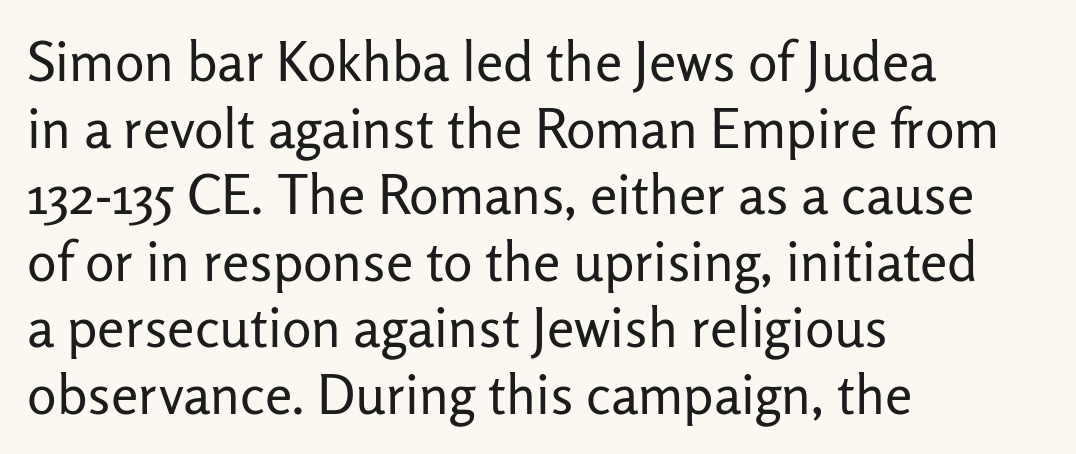
{"serif": "no", "italic": "no", "bold": "no", "weight": "regular", "width": "normal", "stroke_contrast": "low", "x_height": "medium", "monospaced": "no", "underline": "no", "align": "left", "line_spacing_ratio": 1.21, "letter_spacing": "normal", "letter_spacing_em": 0.0, "glyph_px": 55}
